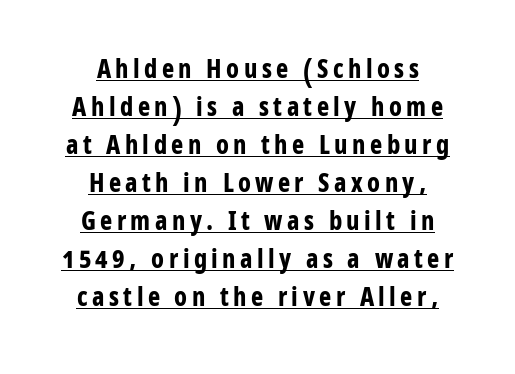
Q: Is the text bold? A: Yes.
Q: Is the text italic (slanted)? A: No, it is upright.
Q: Is the text underlined? A: Yes.
Q: How is the paragraph aligned? A: Centered.
Q: Is the spacing between lines tight, normal or loose? A: Normal.
